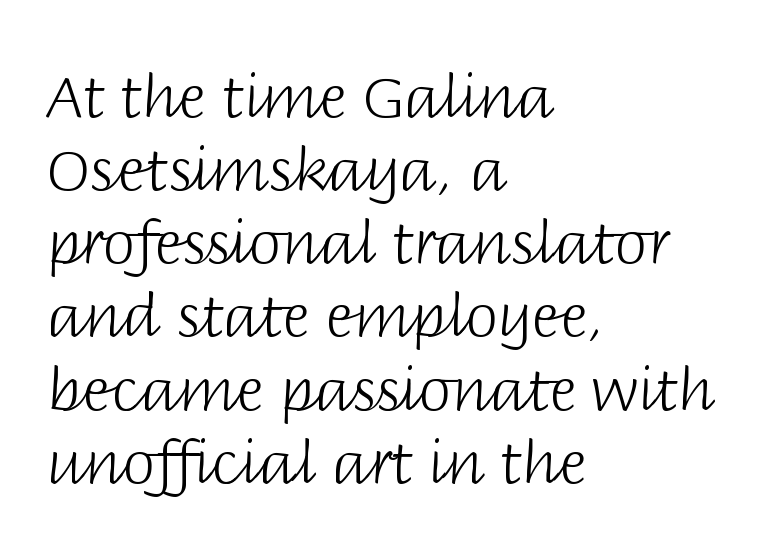
Character widths vary here, with narrow letters taking less room than wide ones. Each stroke keeps to a modest, everyday thickness or less. Line beginnings align vertically; line endings do not. The space directly below the letters is spotless. A sans-serif font was chosen for this passage.
